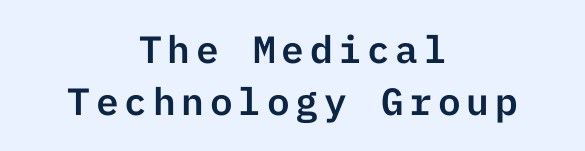
Q: Is the text italic (slanted)? A: No, it is upright.
Q: Is the typeface a serif or a sans-serif typeface? A: Sans-serif.
Q: Is the text underlined? A: No.
Q: How is the paragraph aligned? A: Centered.
Q: Is the spacing between lines tight, normal or loose? A: Normal.
Q: Width (condensed, normal, or wide)? A: Normal.
Q: Stroke contrast? A: Low.
Q: x-height? A: Medium.
